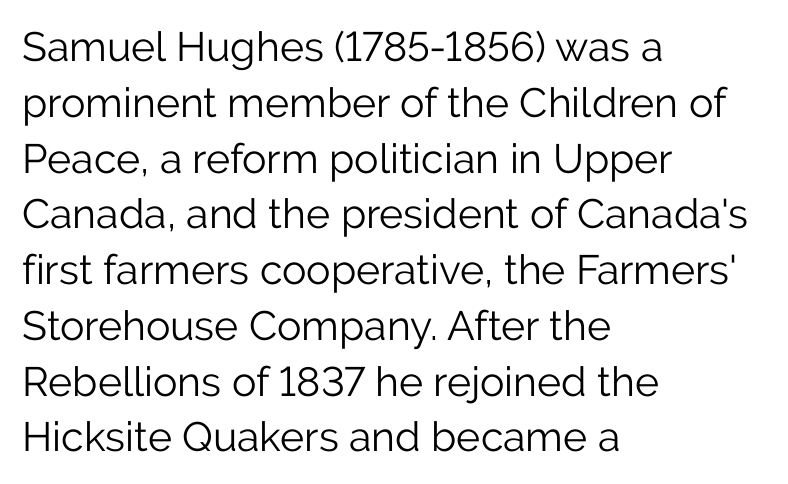
Q: Is the text bold? A: No.
Q: Is the text italic (slanted)? A: No, it is upright.
Q: Is the typeface a serif or a sans-serif typeface? A: Sans-serif.
Q: Is the text underlined? A: No.
Q: How is the paragraph aligned? A: Left-aligned.
Q: Is the spacing between letters normal or unusually wide? A: Normal.
Q: Is the spacing between lines tight, normal or loose? A: Normal.
Q: Width (condensed, normal, or wide)? A: Normal.
Q: Stroke contrast? A: Low.
Q: x-height? A: Medium.
Q: Monospaced? A: No.
